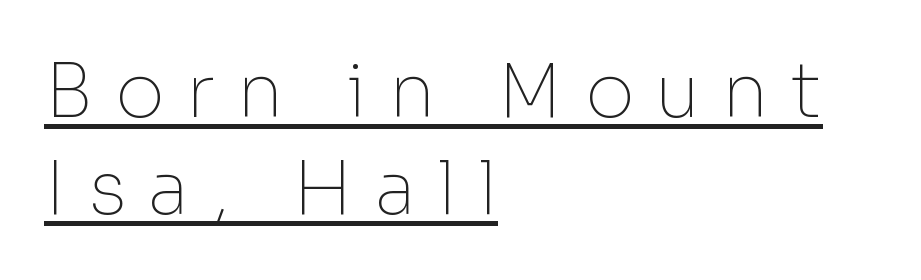
{"serif": "no", "italic": "no", "bold": "no", "weight": "thin", "width": "normal", "stroke_contrast": "low", "x_height": "medium", "monospaced": "no", "underline": "yes", "align": "left", "line_spacing": "normal", "line_spacing_ratio": 1.29, "letter_spacing": "wide", "letter_spacing_em": 0.29, "glyph_px": 75}
